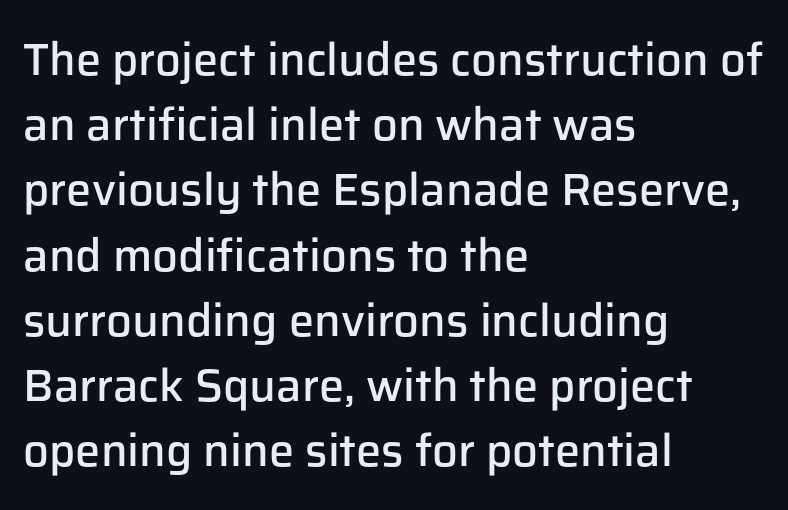
{"serif": "no", "italic": "no", "bold": "semi", "weight": "semibold", "width": "normal", "stroke_contrast": "low", "x_height": "medium", "monospaced": "no", "underline": "no", "align": "left", "line_spacing": "normal", "line_spacing_ratio": 1.45, "letter_spacing": "normal", "letter_spacing_em": 0.0, "glyph_px": 45}
